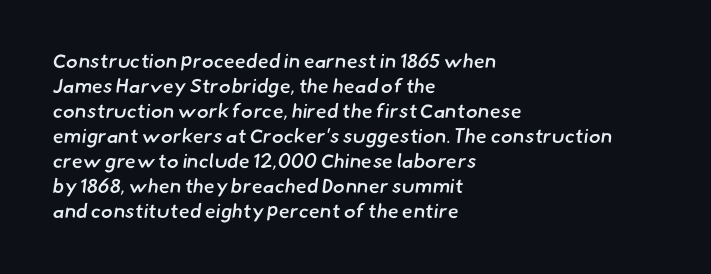
The image shows 20 px text type; set left-aligned, normal line spacing (1.25x), normal letter spacing, not underlined.
